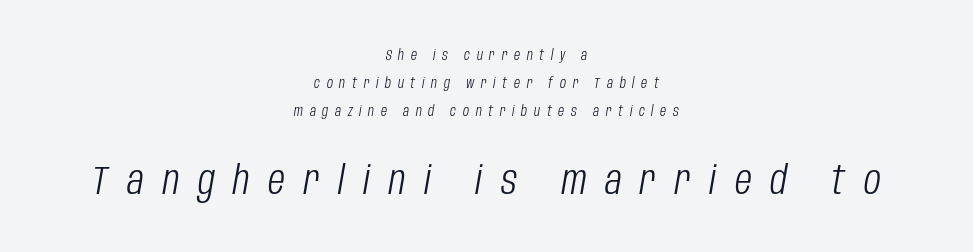
Q: Is the text bold? A: No.
Q: Is the text italic (slanted)? A: Yes, it leans right by about 10 degrees.
Q: Is the text underlined? A: No.
Q: How is the paragraph aligned? A: Centered.
Q: Is the spacing between letters normal or unusually wide? A: Unusually wide.
Q: Is the spacing between lines tight, normal or loose? A: Loose.
Q: Which block of text is set in a larger size, the first (top) or the second (bottom)? A: The second (bottom) one.
Q: Width (condensed, normal, or wide)? A: Condensed.
Q: Stroke contrast? A: Low.
Q: x-height? A: Large.
Q: Monospaced? A: No.
